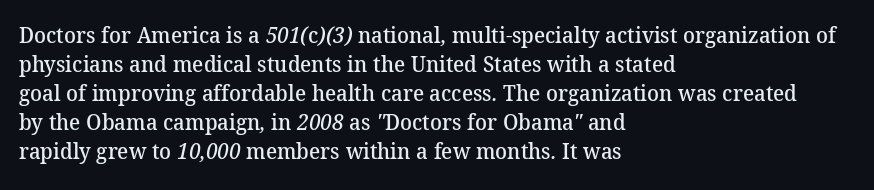
Characters follow at the spacing the type designer built in. Letters rest on an invisible, unmarked baseline. Notice how descenders clear the ascenders below comfortably — that's standard leading. These words are printed semibold, heavier than regular yet not bold.
